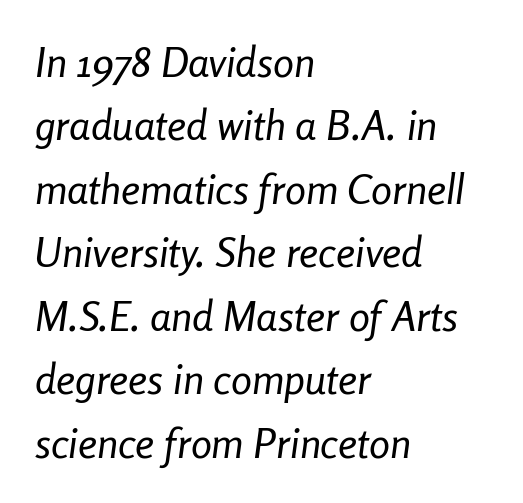
The image shows 42 px regular-weight, condensed type, italic (leaning right); set left-aligned, normal line spacing (1.51x), normal letter spacing, not underlined; low stroke contrast and a medium x-height.
